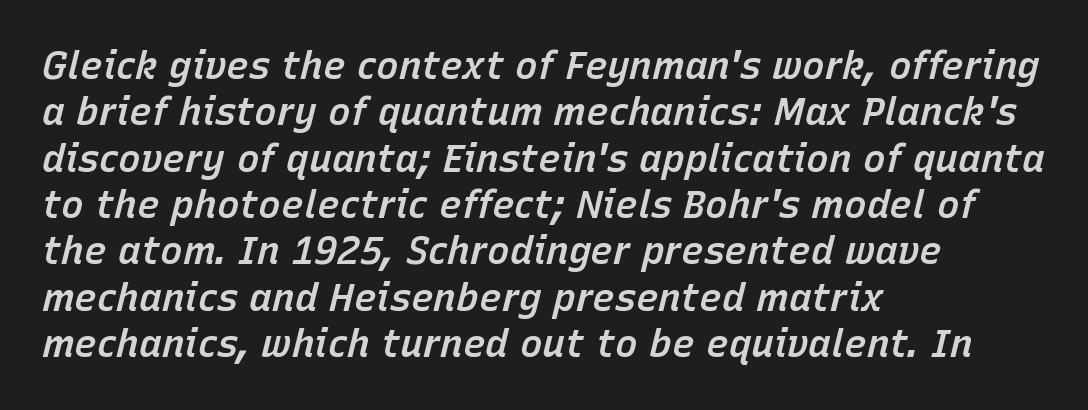
{"italic": "yes", "lean": "right", "slant_degrees": 15, "bold": "semi", "weight": "semibold", "width": "normal", "stroke_contrast": "low", "x_height": "medium", "monospaced": "no", "underline": "no", "align": "left", "line_spacing_ratio": 1.22, "letter_spacing": "normal", "letter_spacing_em": 0.0, "glyph_px": 38}
